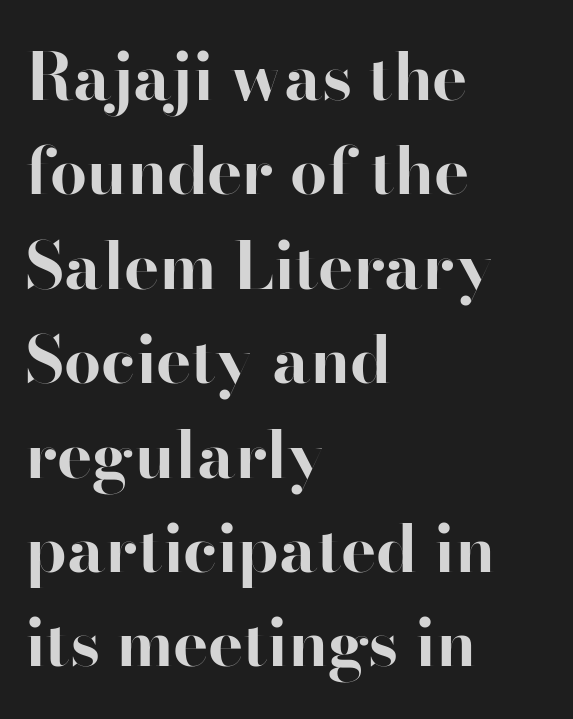
Q: Is the text bold? A: Yes.
Q: Is the text italic (slanted)? A: No, it is upright.
Q: Is the typeface a serif or a sans-serif typeface? A: Sans-serif.
Q: Is the text underlined? A: No.
Q: How is the paragraph aligned? A: Left-aligned.
Q: Is the spacing between letters normal or unusually wide? A: Normal.
Q: Is the spacing between lines tight, normal or loose? A: Normal.
Q: Width (condensed, normal, or wide)? A: Normal.
Q: Stroke contrast? A: High.
Q: x-height? A: Small.
Q: Monospaced? A: No.
